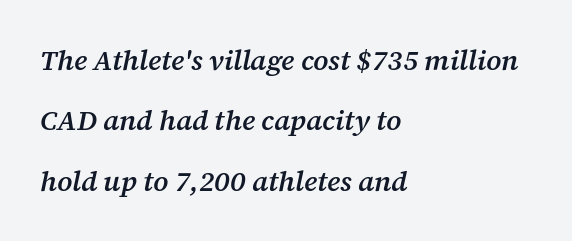
{"serif": "yes", "italic": "yes", "lean": "right", "slant_degrees": 12, "bold": "semi", "weight": "semibold", "width": "normal", "stroke_contrast": "medium", "x_height": "medium", "monospaced": "no", "underline": "no", "align": "left", "line_spacing": "loose", "line_spacing_ratio": 2.16, "letter_spacing": "normal", "letter_spacing_em": 0.0, "glyph_px": 28}
